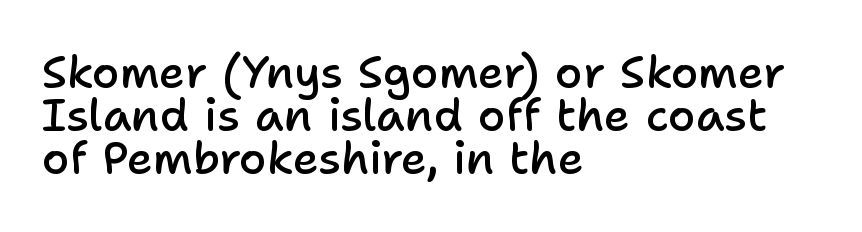
{"serif": "no", "italic": "no", "bold": "semi", "weight": "semibold", "width": "normal", "stroke_contrast": "low", "x_height": "medium", "monospaced": "no", "underline": "no", "align": "left", "line_spacing": "tight", "line_spacing_ratio": 0.96, "letter_spacing": "normal", "letter_spacing_em": 0.0, "glyph_px": 45}
